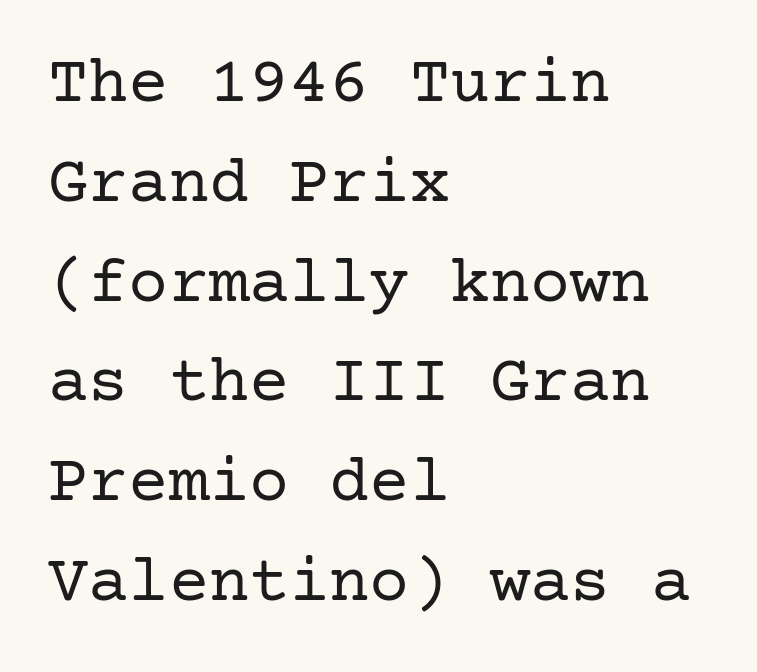
Italic: no, the glyphs are upright roman. The type is set solid horizontally, with unmodified tracking. The leading is moderate, giving the passage an even texture. The strokes are not fattened; the text isn't bold. Classification — serif.
